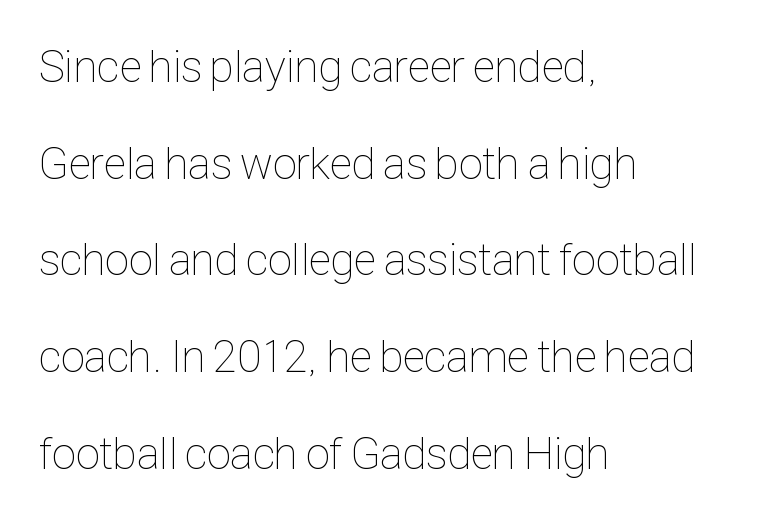
Q: Is the text bold? A: No.
Q: Is the text italic (slanted)? A: No, it is upright.
Q: Is the text underlined? A: No.
Q: How is the paragraph aligned? A: Left-aligned.
Q: Is the spacing between letters normal or unusually wide? A: Normal.
Q: Is the spacing between lines tight, normal or loose? A: Loose.
Q: Width (condensed, normal, or wide)? A: Condensed.
Q: Stroke contrast? A: Low.
Q: x-height? A: Medium.
Q: Monospaced? A: No.
